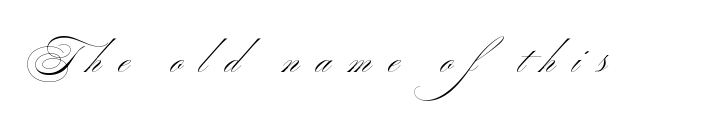
The image shows 38 px light, wide sans-serif type; set unusually wide letter spacing (+0.46 em), not underlined; medium stroke contrast and a small x-height.
